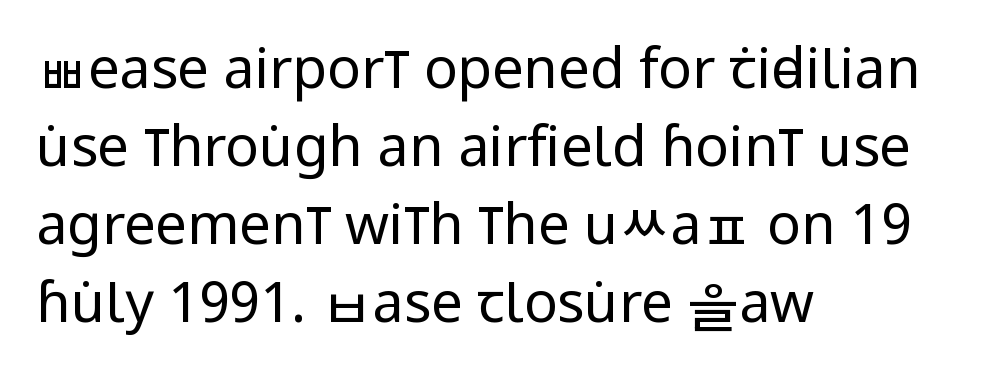
{"serif": "no", "italic": "no", "bold": "no", "weight": "regular", "width": "condensed", "stroke_contrast": "low", "x_height": "large", "monospaced": "no", "underline": "no", "align": "left", "line_spacing": "normal", "line_spacing_ratio": 1.39, "letter_spacing": "normal", "letter_spacing_em": 0.0, "glyph_px": 56}
